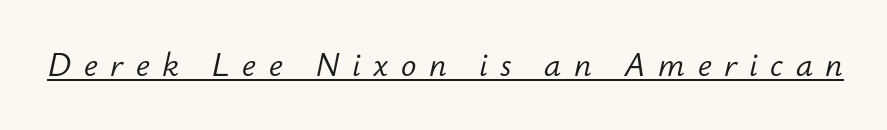
The text carries the slant typical of an italic or oblique font. Letters have the restrained weight of plain body copy at most. The type is letterspaced generously, with wide tracking. Here the designer chose a conventional face with non-uniform glyph widths. The rendering uses the underline text-decoration.
